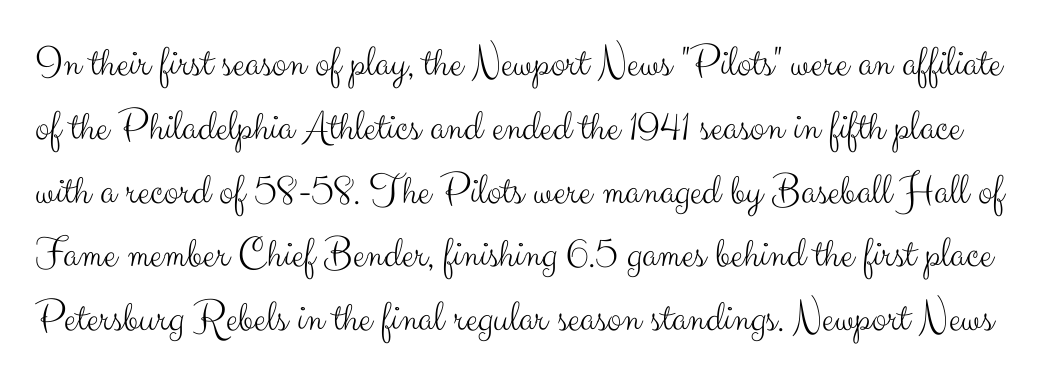
{"serif": "no", "bold": "no", "weight": "light", "width": "normal", "stroke_contrast": "medium", "x_height": "small", "monospaced": "no", "underline": "no", "line_spacing": "normal", "line_spacing_ratio": 1.45, "letter_spacing": "normal", "letter_spacing_em": 0.0, "glyph_px": 44}
